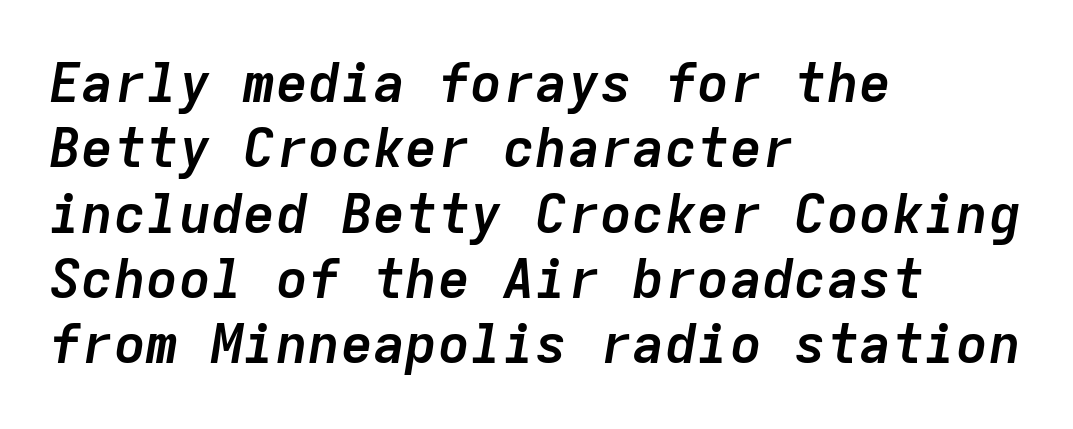
Designer's note — italics engaged. You'd pick this weight for a headline — it's a proper bold. Spacing between characters is what you'd get straight out of the box. You could count columns in this text — the font is strictly monospaced. The compositor pushed each line to the left boundary.
